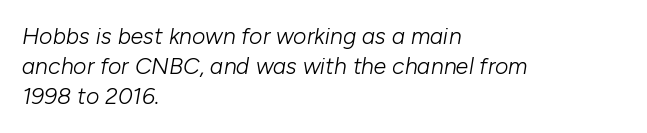
Q: Is the text bold? A: No.
Q: Is the text italic (slanted)? A: Yes, it leans right by about 10 degrees.
Q: Is the text underlined? A: No.
Q: How is the paragraph aligned? A: Left-aligned.
Q: Is the spacing between letters normal or unusually wide? A: Normal.
Q: Is the spacing between lines tight, normal or loose? A: Normal.
